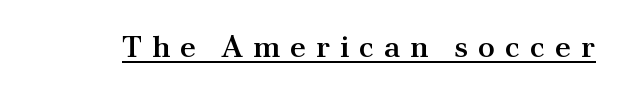
Posture: straight, roman, zero tilt. The glyphs have the mass of a demibold cut, below bold. Look at the bottom of the vertical strokes: they flare into serifs here. Inter-character spacing is expanded well beyond the font's built-in metrics. Do the characters align in a grid? No, the font is proportional. Underline: present.
